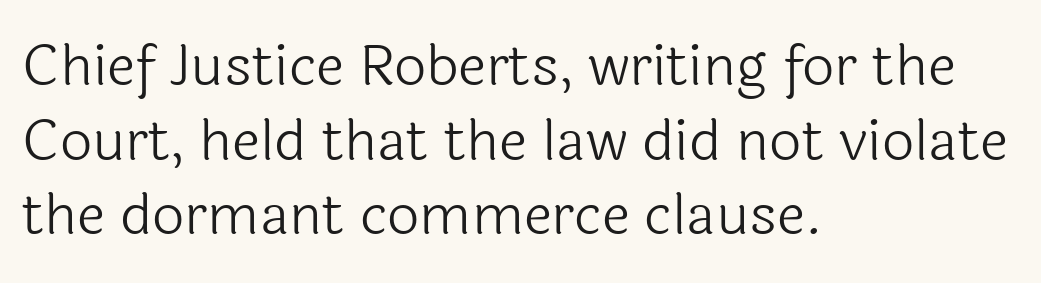
Q: Is the text bold? A: No.
Q: Is the text italic (slanted)? A: No, it is upright.
Q: Is the typeface a serif or a sans-serif typeface? A: Sans-serif.
Q: Is the text underlined? A: No.
Q: How is the paragraph aligned? A: Left-aligned.
Q: Is the spacing between letters normal or unusually wide? A: Normal.
Q: Is the spacing between lines tight, normal or loose? A: Normal.
Q: Width (condensed, normal, or wide)? A: Normal.
Q: x-height? A: Medium.
Q: Monospaced? A: No.
